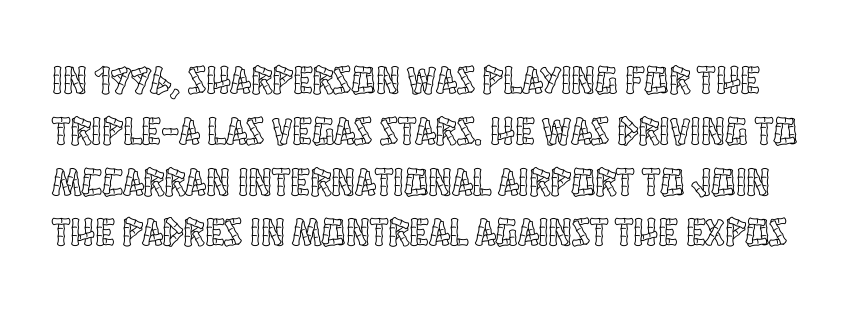
The image shows 40 px condensed type, upright; set normal line spacing (1.27x), normal letter spacing, not underlined; a large x-height.
